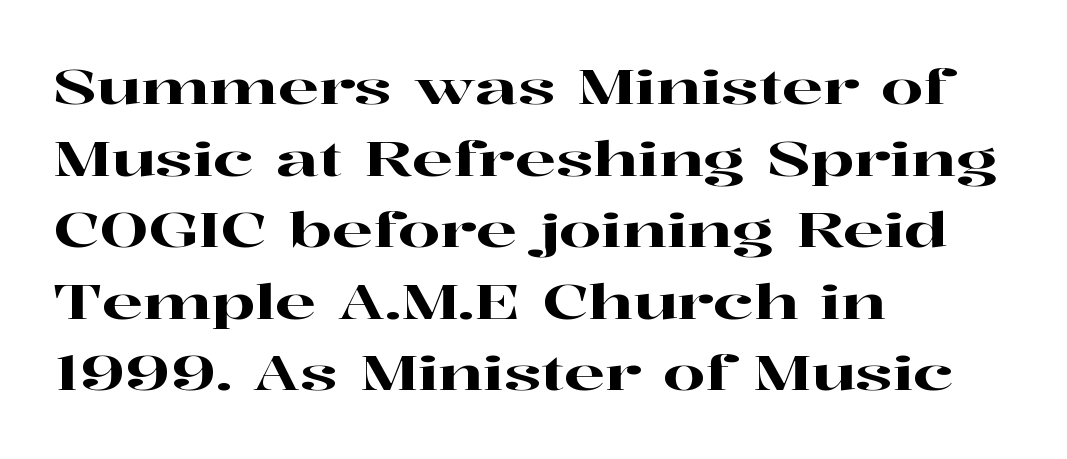
{"serif": "yes", "italic": "no", "width": "wide", "stroke_contrast": "high", "x_height": "medium", "monospaced": "no", "underline": "no", "align": "left", "line_spacing": "normal", "line_spacing_ratio": 1.49, "letter_spacing": "normal", "letter_spacing_em": 0.0, "glyph_px": 48}
